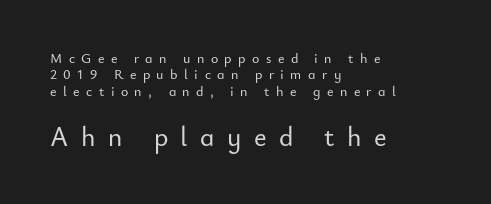
Q: Is the text italic (slanted)? A: No, it is upright.
Q: Is the text underlined? A: No.
Q: How is the paragraph aligned? A: Left-aligned.
Q: Is the spacing between letters normal or unusually wide? A: Unusually wide.
Q: Which block of text is set in a larger size, the first (top) or the second (bottom)? A: The second (bottom) one.
